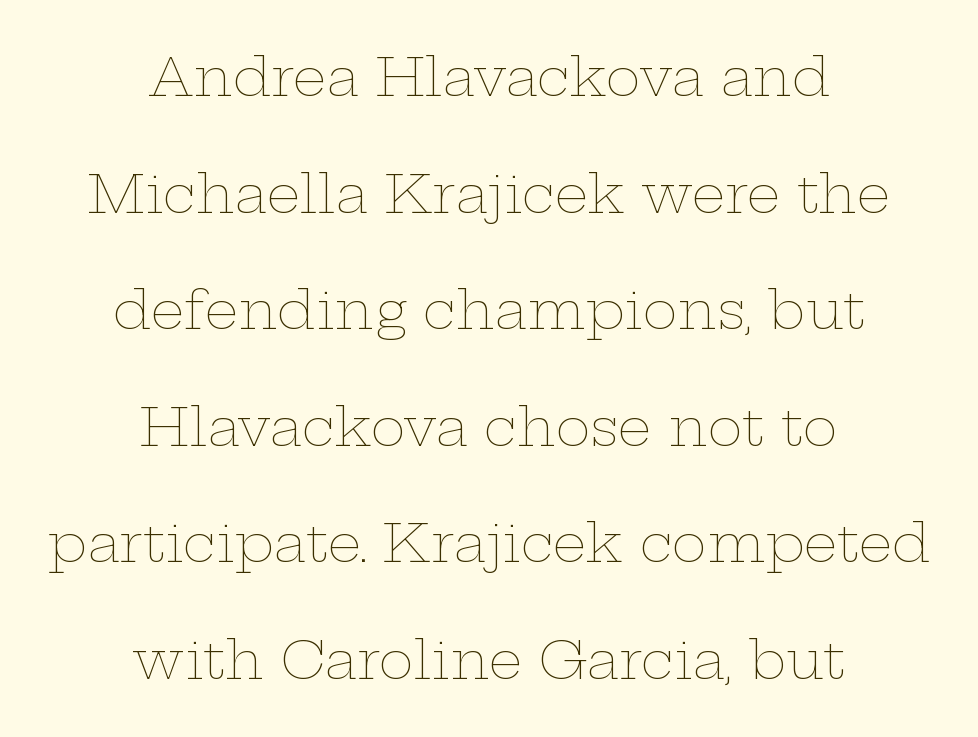
You could call the tracking neutral — neither tight nor loose. Upright lettering throughout. Is the stroke heavy? The answer is a plain regular-or-lighter. Quick note: interline space is abundant. Bare-footed words on every line.
